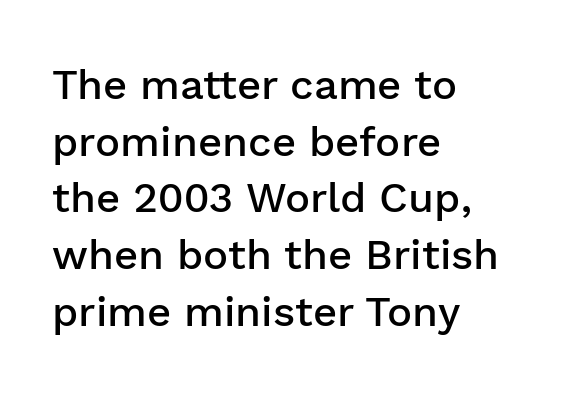
{"serif": "no", "italic": "no", "bold": "semi", "weight": "semibold", "width": "normal", "stroke_contrast": "low", "x_height": "medium", "monospaced": "no", "underline": "no", "align": "left", "line_spacing": "normal", "line_spacing_ratio": 1.35, "letter_spacing": "normal", "letter_spacing_em": 0.0, "glyph_px": 42}
